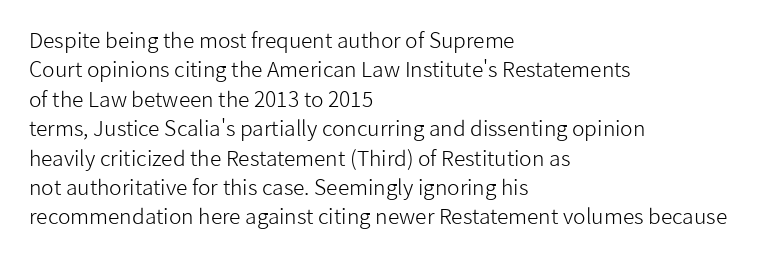
{"italic": "no", "bold": "no", "underline": "no", "align": "left", "line_spacing": "normal", "line_spacing_ratio": 1.4, "letter_spacing": "normal", "letter_spacing_em": 0.0, "glyph_px": 21}
